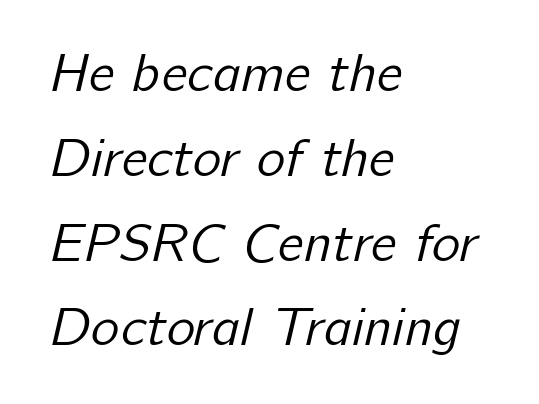
Ink coverage per letter is moderate at most. Each new line begins a customary step beneath the previous one. Type style note: lacks serifs. Letters rest on an invisible, unmarked baseline. Glyph-to-glyph distance matches everyday printed text.
